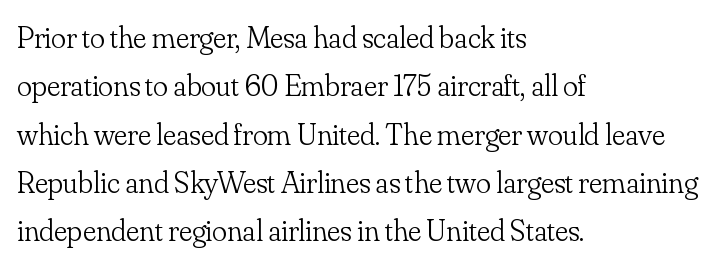
Q: Is the text bold? A: No.
Q: Is the text italic (slanted)? A: No, it is upright.
Q: Is the typeface a serif or a sans-serif typeface? A: Serif.
Q: Is the text underlined? A: No.
Q: How is the paragraph aligned? A: Left-aligned.
Q: Is the spacing between letters normal or unusually wide? A: Normal.
Q: Is the spacing between lines tight, normal or loose? A: Normal.
Q: Width (condensed, normal, or wide)? A: Normal.
Q: Stroke contrast? A: Low.
Q: x-height? A: Small.
Q: Monospaced? A: No.
